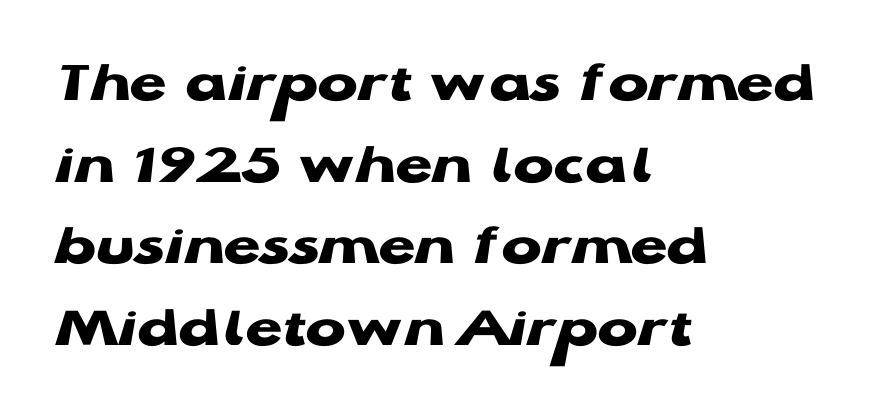
{"serif": "no", "italic": "no", "bold": "yes", "weight": "heavy", "width": "wide", "stroke_contrast": "low", "x_height": "medium", "monospaced": "no", "underline": "no", "align": "left", "line_spacing": "normal", "line_spacing_ratio": 1.36, "letter_spacing": "normal", "letter_spacing_em": 0.0, "glyph_px": 60}
